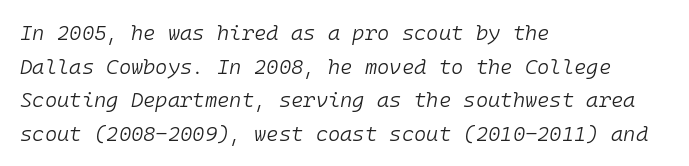
The whole block is typeset with a tilt. Words float on clear page, feet unadorned. Short and long lines alike share a common starting point at left. Is the type heavy? It reads as light-to-regular instead.
